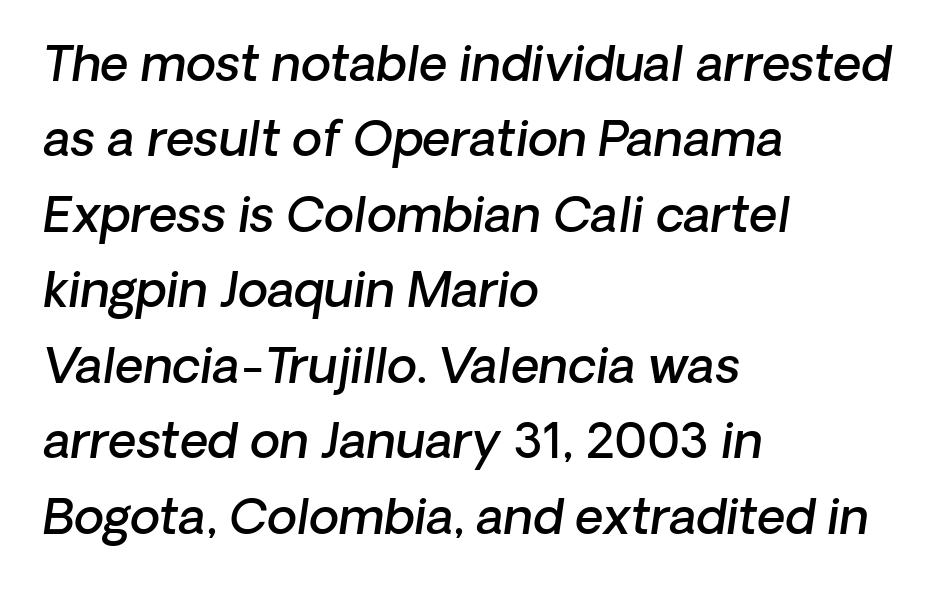
Q: Is the text bold? A: Semi-bold.
Q: Is the text italic (slanted)? A: Yes, it leans right by about 8 degrees.
Q: Is the text underlined? A: No.
Q: How is the paragraph aligned? A: Left-aligned.
Q: Is the spacing between letters normal or unusually wide? A: Normal.
Q: Is the spacing between lines tight, normal or loose? A: Normal.
Q: Width (condensed, normal, or wide)? A: Normal.
Q: Stroke contrast? A: Low.
Q: x-height? A: Medium.
Q: Monospaced? A: No.
